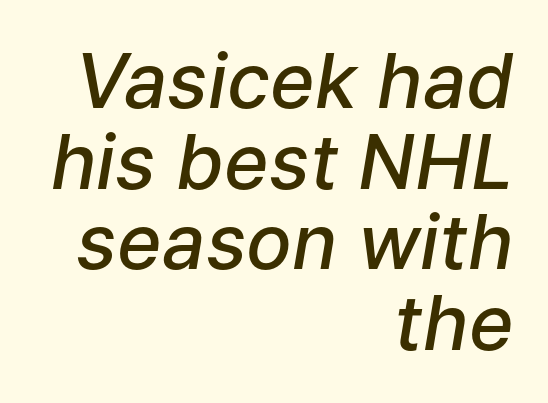
The image shows 76 px semibold type, italic (leaning right); set right-aligned, tight line spacing (1.06x), normal letter spacing, not underlined; low stroke contrast and a medium x-height.
